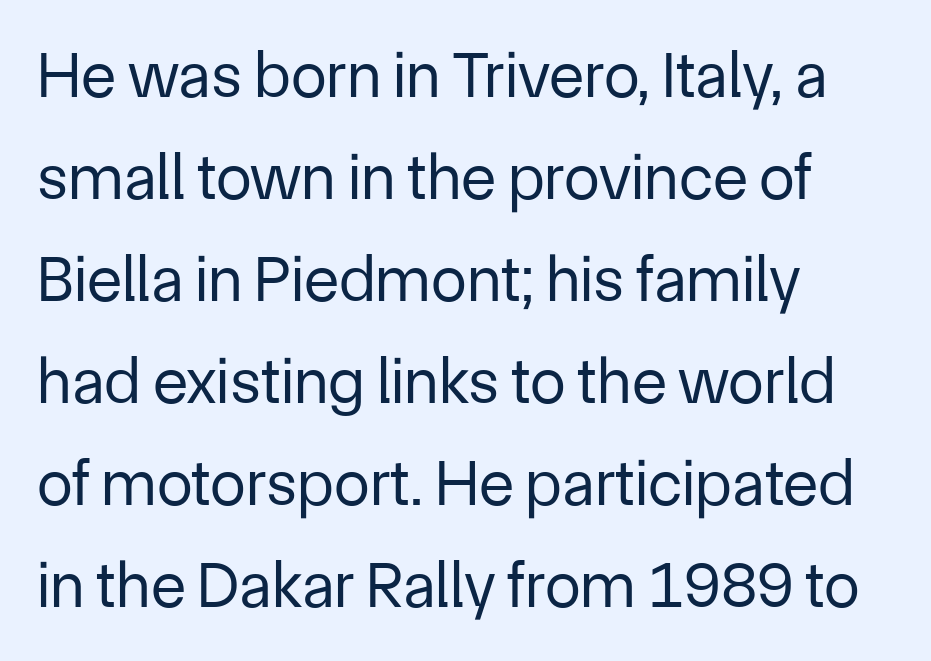
Q: Is the text bold? A: No.
Q: Is the text italic (slanted)? A: No, it is upright.
Q: Is the typeface a serif or a sans-serif typeface? A: Sans-serif.
Q: Is the text underlined? A: No.
Q: How is the paragraph aligned? A: Left-aligned.
Q: Is the spacing between letters normal or unusually wide? A: Normal.
Q: Is the spacing between lines tight, normal or loose? A: Normal.
Q: Width (condensed, normal, or wide)? A: Normal.
Q: Stroke contrast? A: Low.
Q: x-height? A: Medium.
Q: Monospaced? A: No.
